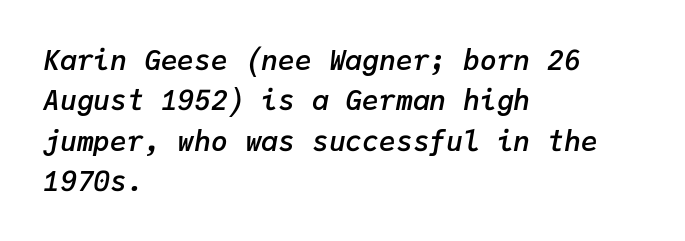
{"italic": "yes", "lean": "right", "slant_degrees": 9, "bold": "semi", "weight": "semibold", "width": "normal", "stroke_contrast": "low", "x_height": "medium", "monospaced": "yes", "underline": "no", "align": "left", "line_spacing": "normal", "line_spacing_ratio": 1.44, "letter_spacing": "normal", "letter_spacing_em": 0.0, "glyph_px": 28}
